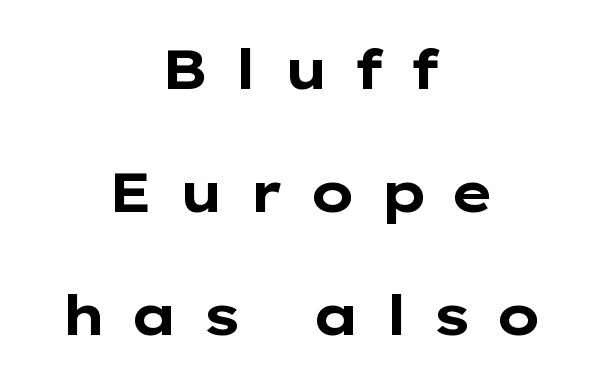
The strokes are fattened all the way to bold. Caption: multi-line text, centered on the measure. A great deal of white space separates one row of letters from the next. The lettering holds an erect, upright posture throughout. There is plenty of visible air inserted between adjacent glyphs.
